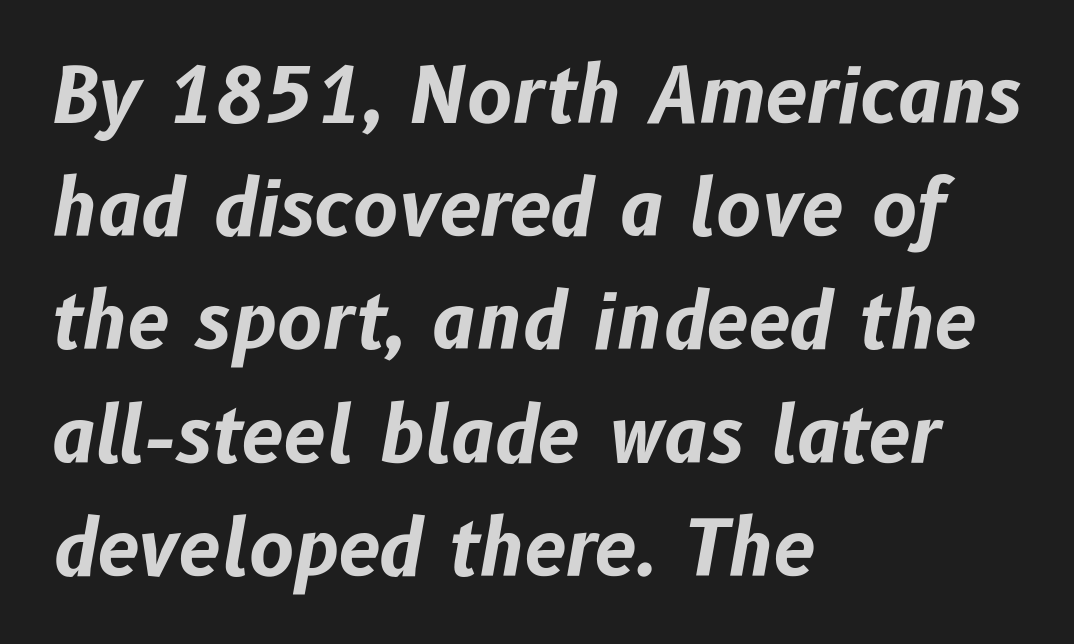
{"italic": "yes", "lean": "right", "slant_degrees": 10, "bold": "yes", "weight": "bold", "width": "normal", "stroke_contrast": "low", "x_height": "medium", "monospaced": "no", "underline": "no", "align": "left", "line_spacing": "normal", "line_spacing_ratio": 1.49, "letter_spacing": "normal", "letter_spacing_em": 0.0, "glyph_px": 76}
